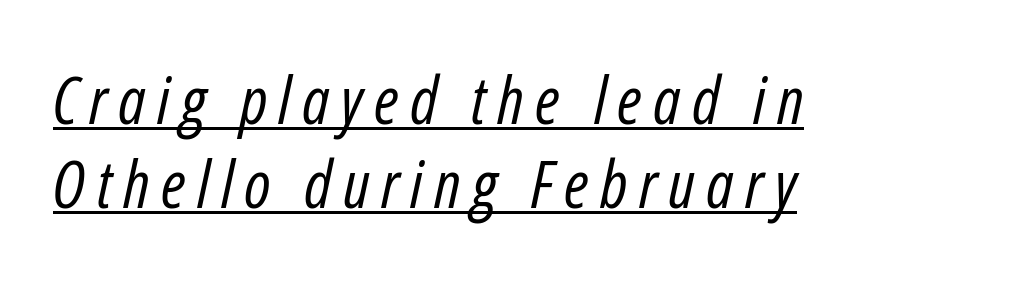
Q: Is the text bold? A: No.
Q: Is the text italic (slanted)? A: Yes, it leans right by about 12 degrees.
Q: Is the text underlined? A: Yes.
Q: How is the paragraph aligned? A: Left-aligned.
Q: Is the spacing between lines tight, normal or loose? A: Normal.
Q: Width (condensed, normal, or wide)? A: Condensed.
Q: Stroke contrast? A: Low.
Q: x-height? A: Medium.
Q: Monospaced? A: No.
